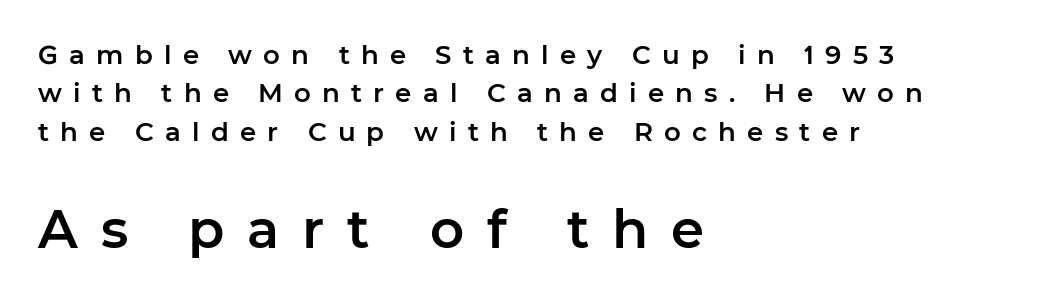
One-word summary of the alignment: left. The characters display no serif detailing; their extremities are plain. Do the characters align in a grid? No, the font is proportional. Is there much room between lines? A standard amount, neither cramped nor airy. The type sits square on the baseline with zero lean. Descenders hang freely into open space.
